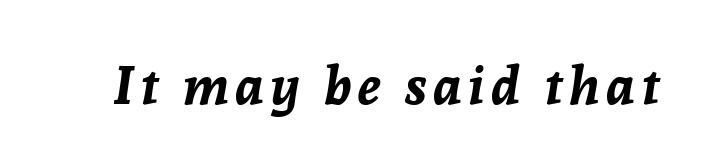
Q: Is the text bold? A: Yes.
Q: Is the text italic (slanted)? A: Yes, it leans right by about 8 degrees.
Q: Is the text underlined? A: No.
Q: Width (condensed, normal, or wide)? A: Normal.
Q: Stroke contrast? A: Low.
Q: x-height? A: Medium.
Q: Monospaced? A: No.
